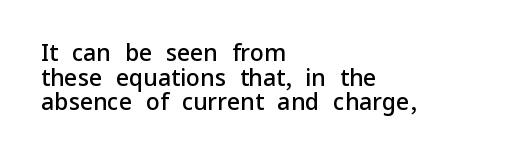
{"italic": "no", "bold": "semi", "underline": "no", "align": "left", "line_spacing": "tight", "line_spacing_ratio": 1.07, "letter_spacing": "normal", "letter_spacing_em": 0.0, "glyph_px": 23}
